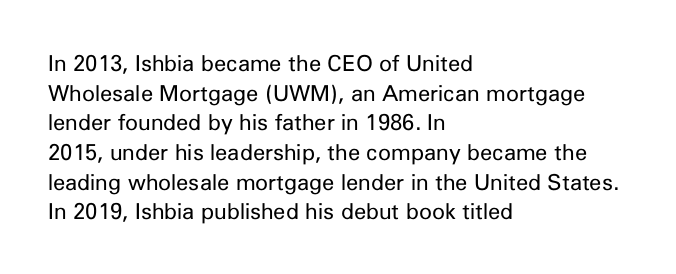
Q: Is the text bold? A: No.
Q: Is the text italic (slanted)? A: No, it is upright.
Q: Is the text underlined? A: No.
Q: How is the paragraph aligned? A: Left-aligned.
Q: Is the spacing between letters normal or unusually wide? A: Normal.
Q: Is the spacing between lines tight, normal or loose? A: Normal.
